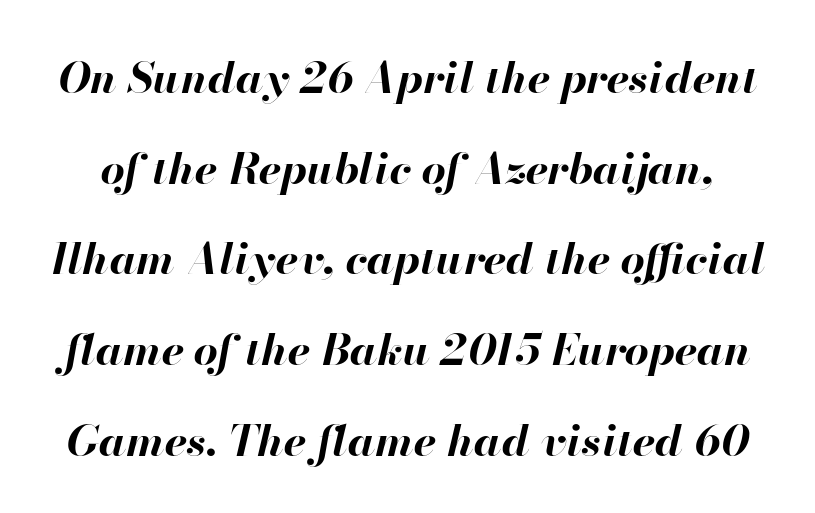
The image shows 43 px bold type, italic (leaning right); set loose line spacing (2.11x), normal letter spacing, not underlined; high stroke contrast and a small x-height.
